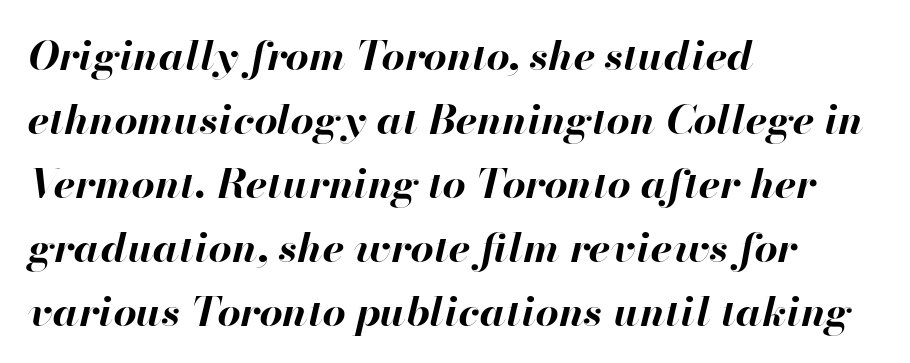
Q: Is the text bold? A: Yes.
Q: Is the text italic (slanted)? A: Yes, it leans right by about 13 degrees.
Q: Is the text underlined? A: No.
Q: How is the paragraph aligned? A: Left-aligned.
Q: Is the spacing between letters normal or unusually wide? A: Normal.
Q: Is the spacing between lines tight, normal or loose? A: Normal.
Q: Width (condensed, normal, or wide)? A: Normal.
Q: Stroke contrast? A: High.
Q: x-height? A: Small.
Q: Monospaced? A: No.
